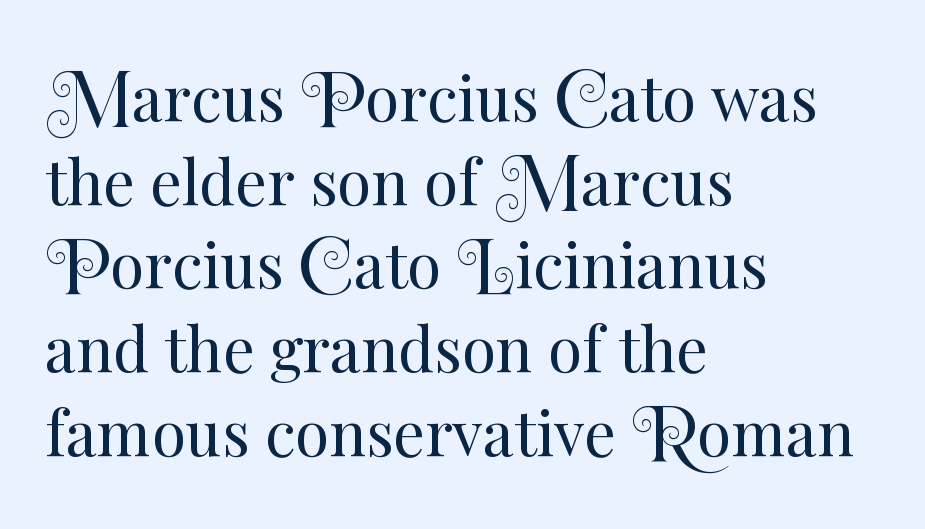
Glance below the letters and you will spot only blank space. Does the lettering tilt? It doesn't — this is upright. The face used here is rendered with its standard letterfit. All the whitespace from short lines collects on the right.
